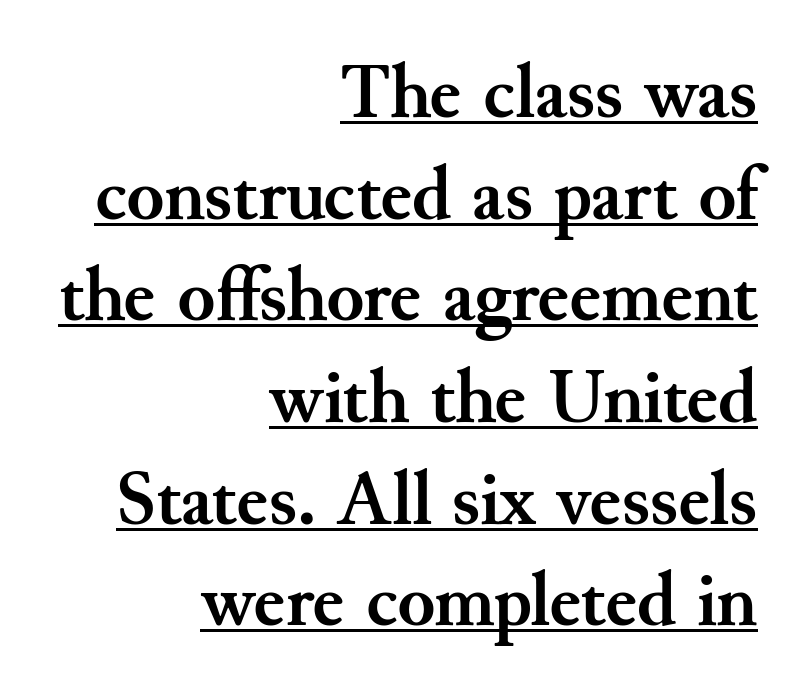
The image shows 77 px semibold serif type, upright; set right-aligned, normal line spacing (1.32x), normal letter spacing, underlined; medium stroke contrast and a small x-height.
